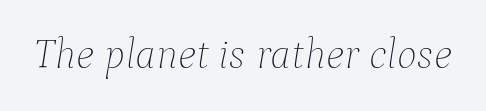
The image shows 42 px thin type, italic (leaning right); set normal letter spacing, not underlined; low stroke contrast and a medium x-height.
